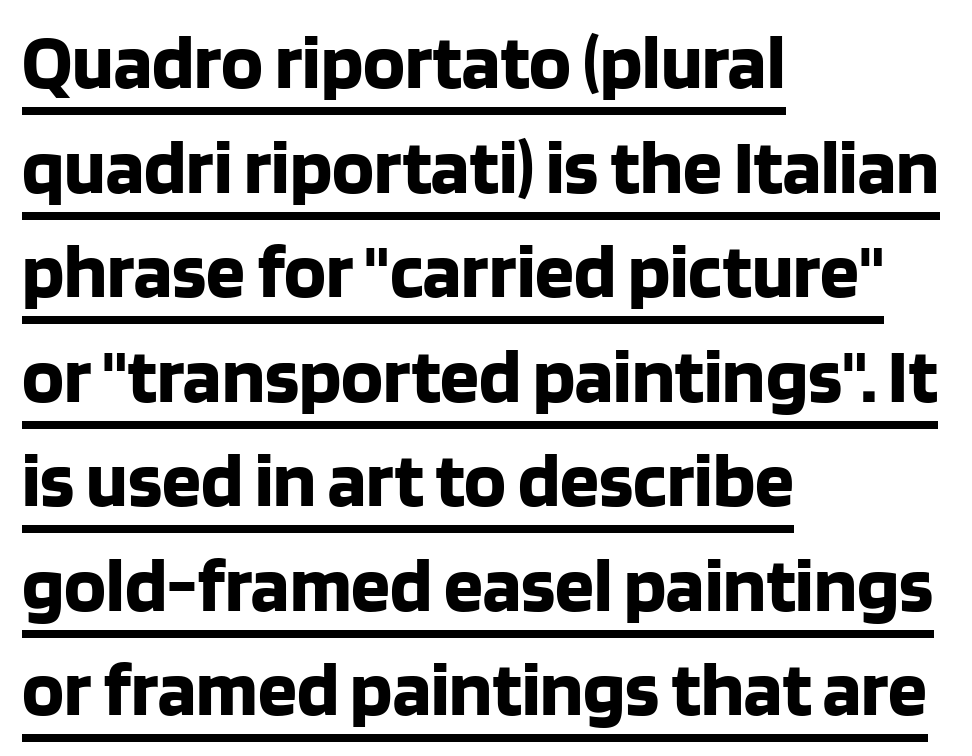
Q: Is the text bold? A: Yes.
Q: Is the text italic (slanted)? A: No, it is upright.
Q: Is the typeface a serif or a sans-serif typeface? A: Sans-serif.
Q: Is the text underlined? A: Yes.
Q: How is the paragraph aligned? A: Left-aligned.
Q: Is the spacing between letters normal or unusually wide? A: Normal.
Q: Is the spacing between lines tight, normal or loose? A: Normal.
Q: Width (condensed, normal, or wide)? A: Normal.
Q: Stroke contrast? A: Low.
Q: x-height? A: Large.
Q: Monospaced? A: No.
